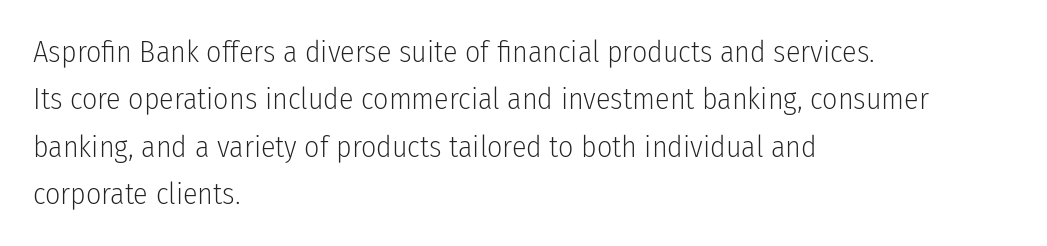
{"serif": "no", "italic": "no", "bold": "no", "weight": "light", "width": "condensed", "stroke_contrast": "low", "x_height": "medium", "monospaced": "no", "underline": "no", "align": "left", "line_spacing": "normal", "line_spacing_ratio": 1.58, "letter_spacing": "normal", "letter_spacing_em": 0.0, "glyph_px": 30}
